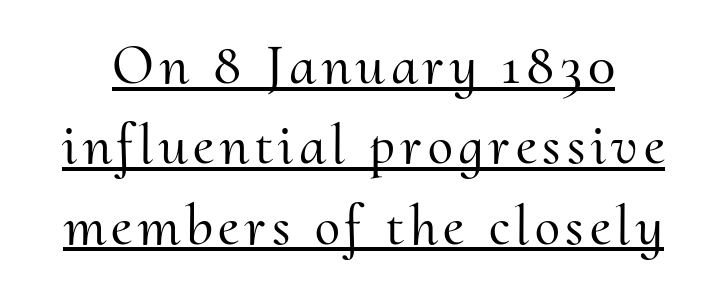
The letters stand straight up with perfectly vertical stems. A continuous stroke trails under the words, as in a hyperlink. This is serif lettering, the kind often seen in printed books. Leading matches the norm, producing a regular column. Proportional: the letters do not fall into vertical columns.
